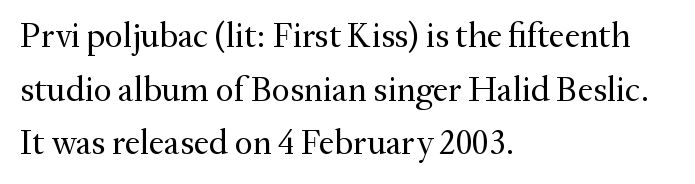
{"serif": "yes", "italic": "no", "bold": "no", "weight": "regular", "width": "normal", "stroke_contrast": "medium", "x_height": "small", "monospaced": "no", "underline": "no", "align": "left", "line_spacing": "normal", "line_spacing_ratio": 1.53, "letter_spacing": "normal", "letter_spacing_em": 0.0, "glyph_px": 35}
